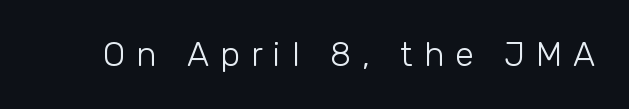
The lettering stays uniformly vertical, giving the passage a roman look. You can tell from the bare stems that sans-serif type was used. Compared with typical body copy, the letter spacing here is much looser. Looks like regular typesetting: each glyph gets only the width it needs.
